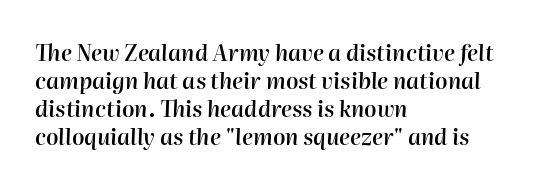
The image shows 22 px text type, italic (leaning right); set left-aligned, normal line spacing (1.28x), normal letter spacing, not underlined.
